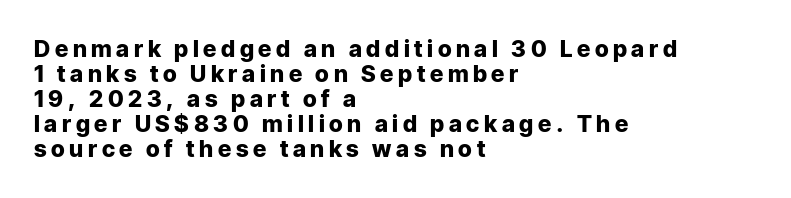
{"italic": "no", "bold": "yes", "underline": "no", "align": "left", "line_spacing": "tight", "line_spacing_ratio": 1.09, "letter_spacing": "wide", "letter_spacing_em": 0.2, "glyph_px": 23}
